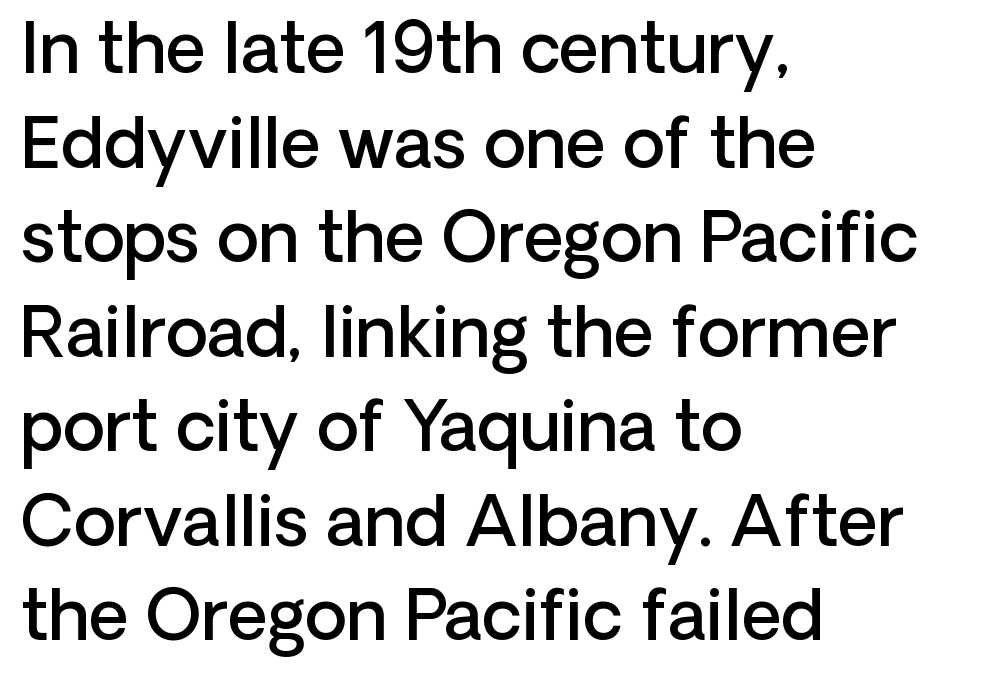
{"serif": "no", "italic": "no", "bold": "semi", "weight": "semibold", "width": "normal", "stroke_contrast": "low", "x_height": "medium", "monospaced": "no", "underline": "no", "align": "left", "line_spacing": "normal", "line_spacing_ratio": 1.37, "letter_spacing": "normal", "letter_spacing_em": 0.0, "glyph_px": 69}
